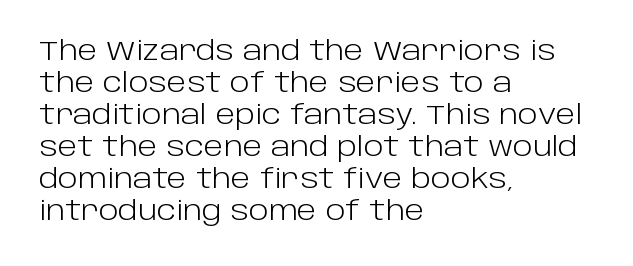
{"italic": "no", "bold": "no", "underline": "no", "align": "left", "line_spacing_ratio": 1.23, "letter_spacing": "normal", "letter_spacing_em": 0.0, "glyph_px": 26}
